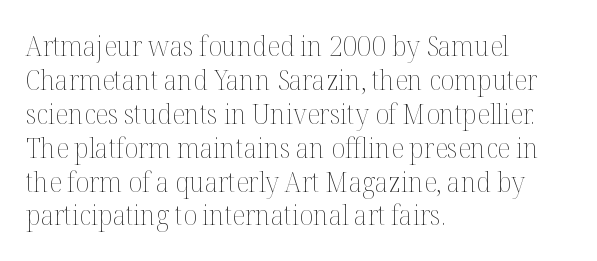
The letters advance in unequal steps, a hallmark of proportional type. Bold? No — there's no thickening of the strokes. Characters remain perfectly vertical along every line. Nothing unusual about the tracking: characters are spaced as the font intends. The compositor pushed each line to the left boundary. Type without underlining.
